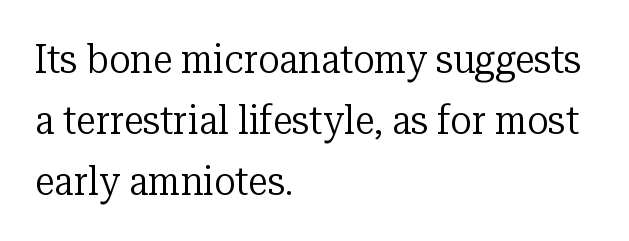
The image shows 40 px regular-weight serif type, upright; set left-aligned, normal line spacing (1.53x), normal letter spacing, not underlined; low stroke contrast and a medium x-height.
